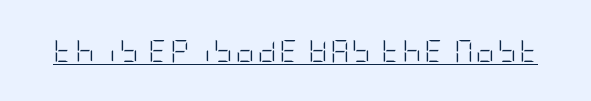
The image shows 23 px text type, upright; set underlined.
